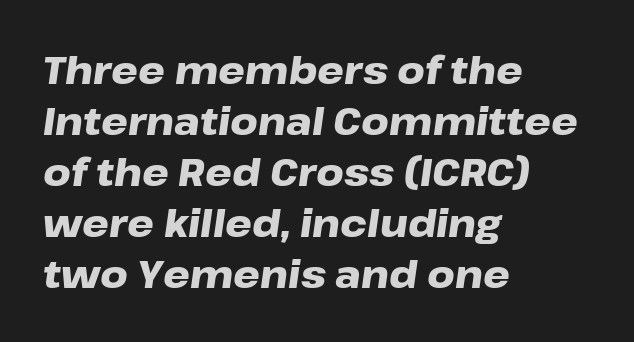
Letter spacing: default. Quick note: italic. The space beneath each line is pristine and unruled. A typesetter would call this leading conventional body-copy spacing. This sample has the flowing, uneven cadence of proportional lettering.
